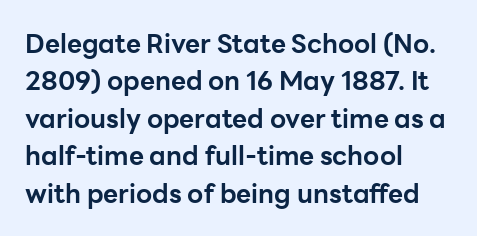
{"italic": "no", "bold": "yes", "underline": "no", "align": "left", "line_spacing": "normal", "line_spacing_ratio": 1.44, "letter_spacing": "normal", "letter_spacing_em": 0.0, "glyph_px": 26}
